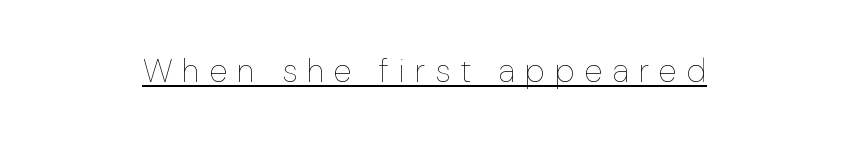
The image shows 33 px thin type, upright; set unusually wide letter spacing (+0.31 em), underlined; low stroke contrast and a medium x-height.
